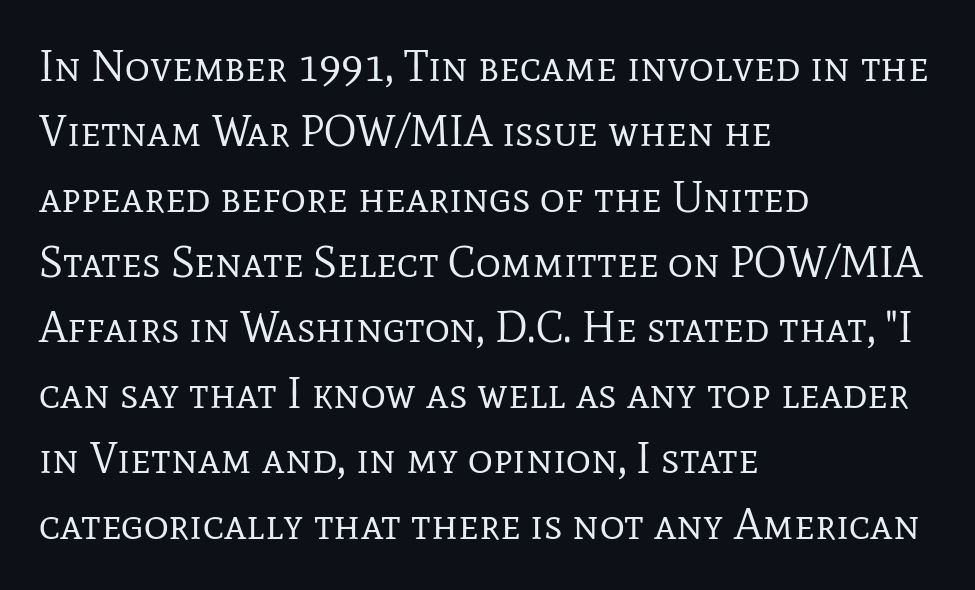
Q: Is the text bold? A: No.
Q: Is the text italic (slanted)? A: No, it is upright.
Q: Is the typeface a serif or a sans-serif typeface? A: Serif.
Q: Is the text underlined? A: No.
Q: How is the paragraph aligned? A: Left-aligned.
Q: Is the spacing between letters normal or unusually wide? A: Normal.
Q: Is the spacing between lines tight, normal or loose? A: Normal.
Q: Width (condensed, normal, or wide)? A: Normal.
Q: Stroke contrast? A: Low.
Q: x-height? A: Medium.
Q: Monospaced? A: No.
